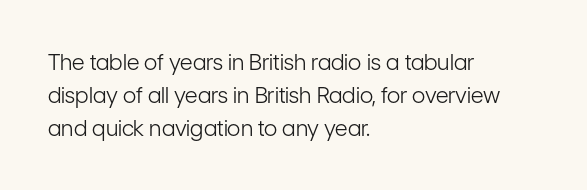
{"italic": "no", "bold": "no", "underline": "no", "align": "left", "line_spacing": "normal", "line_spacing_ratio": 1.5, "letter_spacing": "normal", "letter_spacing_em": 0.0, "glyph_px": 22}
